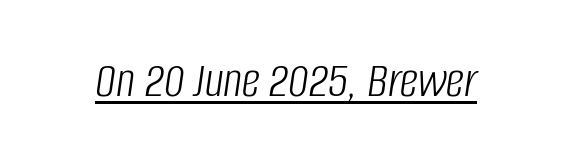
The image shows 51 px light, condensed type, italic (leaning right); set normal letter spacing, underlined; low stroke contrast and a large x-height.
